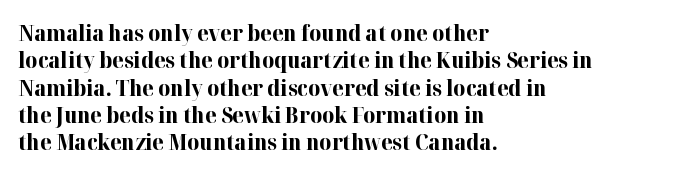
The image shows 21 px bold type, upright; set left-aligned, normal line spacing (1.3x), normal letter spacing, not underlined.
